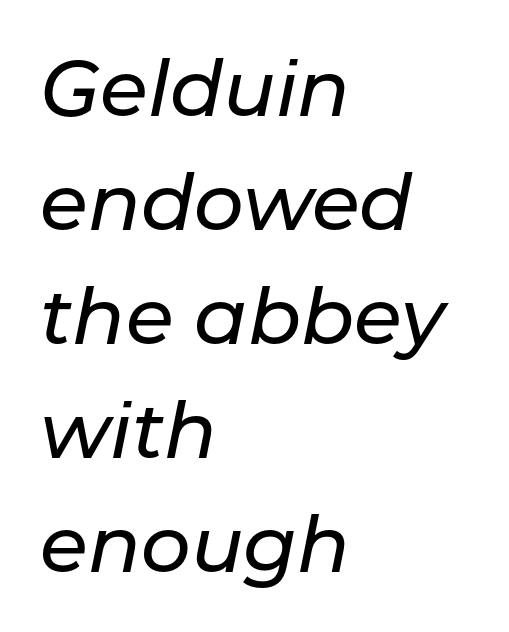
{"italic": "yes", "lean": "right", "slant_degrees": 11, "width": "normal", "stroke_contrast": "low", "x_height": "medium", "monospaced": "no", "underline": "no", "align": "left", "line_spacing": "normal", "line_spacing_ratio": 1.46, "letter_spacing": "normal", "letter_spacing_em": 0.0, "glyph_px": 78}
